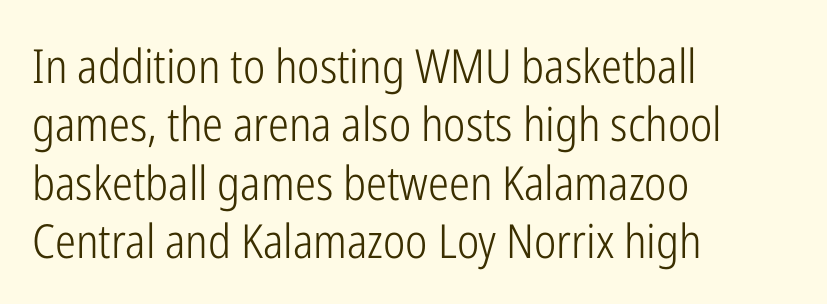
The image shows 47 px light, condensed sans-serif type, upright; set left-aligned, line spacing 1.24x, normal letter spacing, not underlined; low stroke contrast and a medium x-height.
